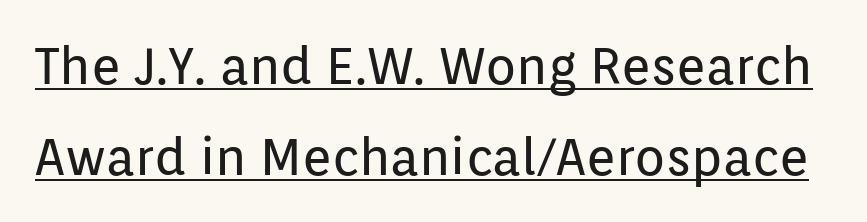
Q: Is the text bold? A: No.
Q: Is the text italic (slanted)? A: No, it is upright.
Q: Is the typeface a serif or a sans-serif typeface? A: Sans-serif.
Q: Is the text underlined? A: Yes.
Q: Is the spacing between letters normal or unusually wide? A: Normal.
Q: Width (condensed, normal, or wide)? A: Normal.
Q: Stroke contrast? A: Low.
Q: x-height? A: Medium.
Q: Monospaced? A: No.
